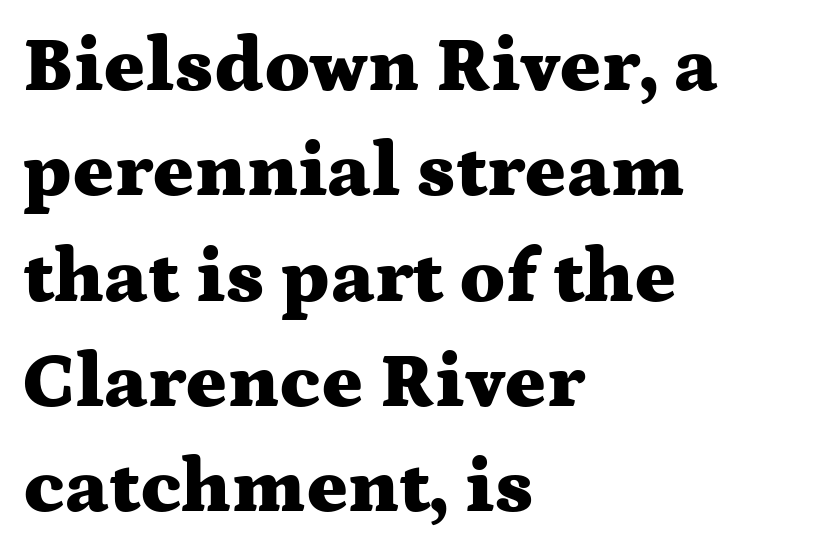
The image shows 78 px heavy, wide serif type, upright; set left-aligned, normal line spacing (1.35x), normal letter spacing, not underlined; medium stroke contrast and a medium x-height.
